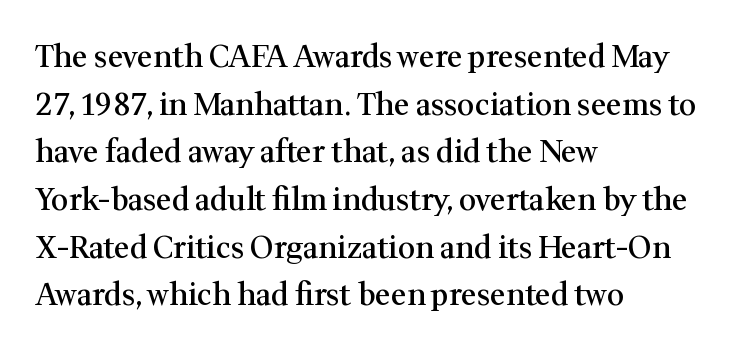
The letterforms sit shoulder to shoulder at normal distance. When letters stand straight like this, we call the style roman or upright. I'd call this a serif setting — the letters wear small feet. A clean baseline with only descenders dipping below it. Compared with an ordinary text face, these strokes are moderately heavier — a semibold.
